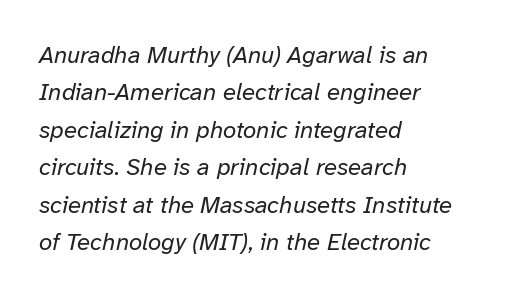
The image shows 24 px text type, italic (leaning right); set left-aligned, normal line spacing (1.56x), normal letter spacing, not underlined.
